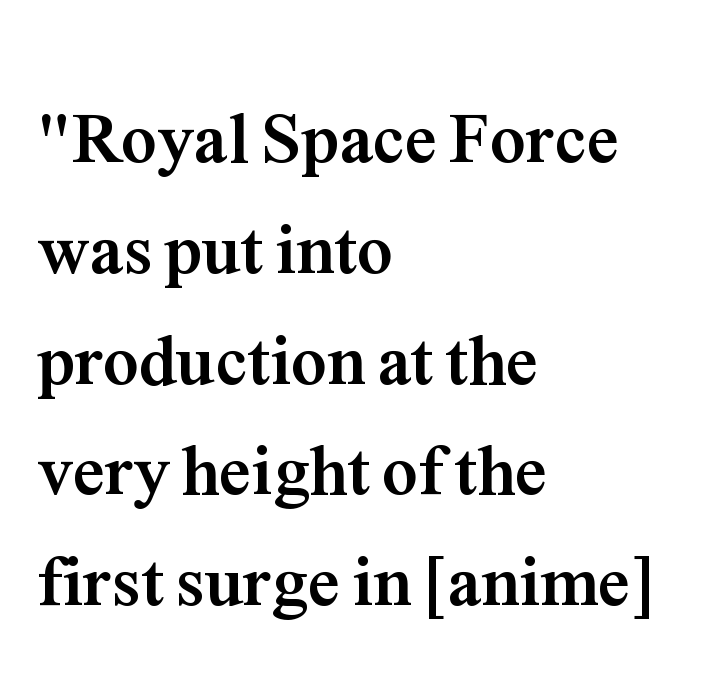
Q: Is the text bold? A: Yes.
Q: Is the text italic (slanted)? A: No, it is upright.
Q: Is the typeface a serif or a sans-serif typeface? A: Serif.
Q: Is the text underlined? A: No.
Q: How is the paragraph aligned? A: Left-aligned.
Q: Is the spacing between letters normal or unusually wide? A: Normal.
Q: Is the spacing between lines tight, normal or loose? A: Normal.
Q: Width (condensed, normal, or wide)? A: Normal.
Q: Stroke contrast? A: Medium.
Q: x-height? A: Medium.
Q: Monospaced? A: No.
